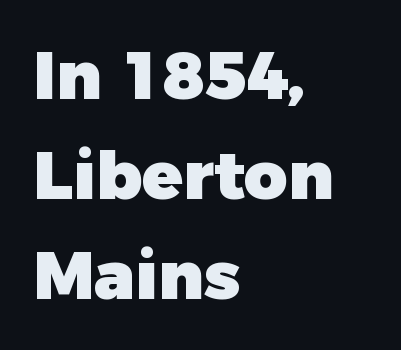
The letterforms sit shoulder to shoulder at normal distance. Quick note: interline space is typical. This rendering employs a face without finishing strokes, i.e., a sans-serif. No word sits above an underline.
